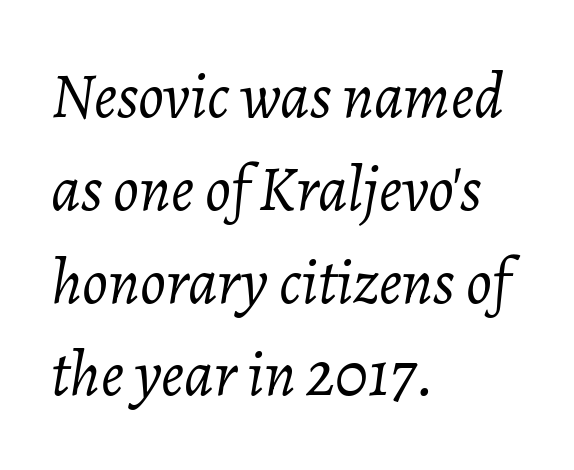
Leading: standard. Plain, unruled lines of type. There is no visible air inserted between adjacent glyphs. Where is the straight margin? On the left. This reads as an unemphasized weight, regular at the heaviest. An italicized treatment has been applied to the whole sample.
